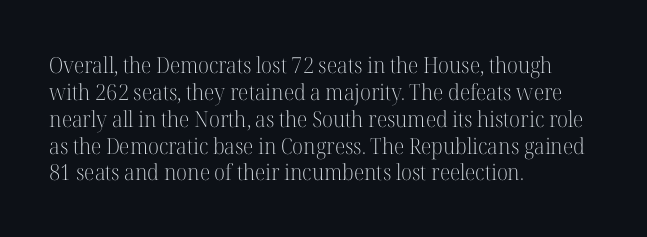
Honestly, the letter spacing is just normal — you wouldn't notice it. A student would call this left alignment; a typographer would say flush left, rag right. The font sits on the lighter half of the weight spectrum, regular included. Just letters on the line, the space beneath them empty.
